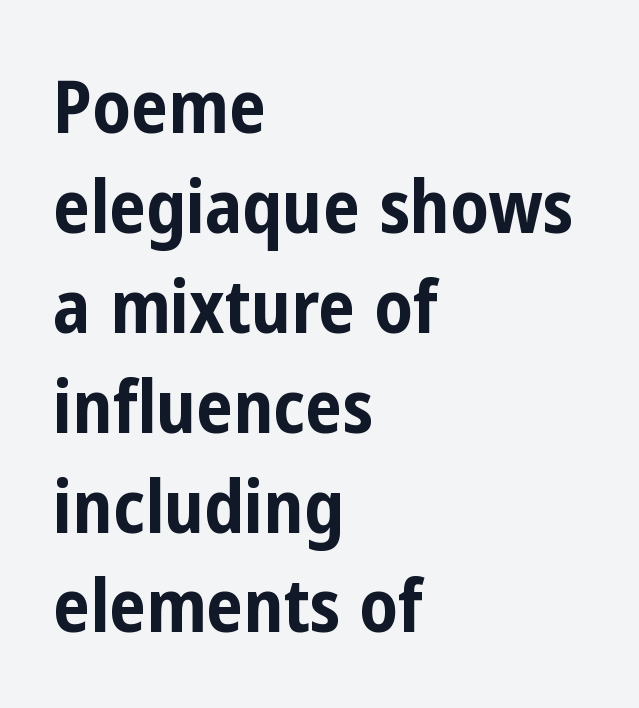
Each letter's strokes conclude bluntly, with no projecting serifs. What's the leading like? Ordinary, nothing unusual. Underlining? Definitely not there. The typography opts for an upright posture over an oblique one. The strokes are fattened all the way to bold.
